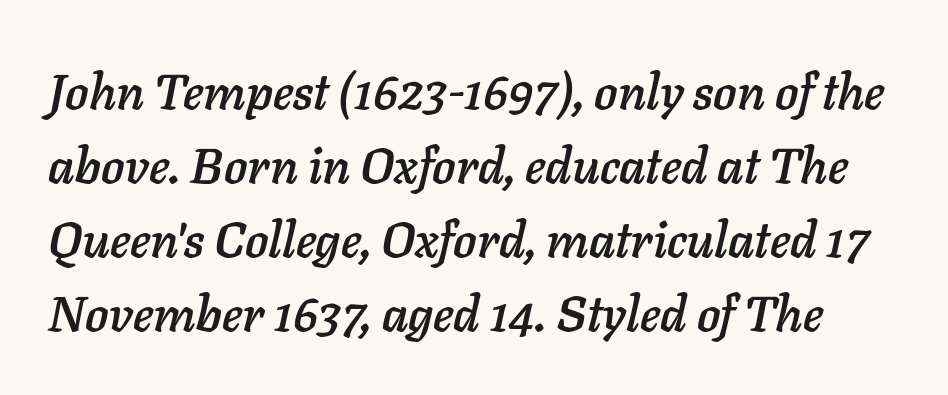
{"italic": "yes", "lean": "right", "slant_degrees": 11, "width": "normal", "stroke_contrast": "low", "x_height": "medium", "monospaced": "no", "underline": "no", "line_spacing": "normal", "line_spacing_ratio": 1.51, "letter_spacing": "normal", "letter_spacing_em": 0.0, "glyph_px": 49}
